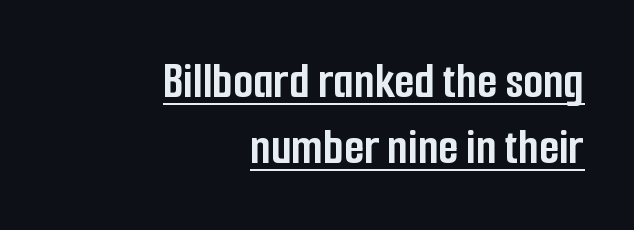
The rendering uses natural spacing where letterforms have individual widths. This rendering employs a face without finishing strokes, i.e., a sans-serif. Typographic density is high because the face is bold. Somebody hit Ctrl+U on this one — the words are underlined. Does the lettering tilt? It doesn't — this is upright.
